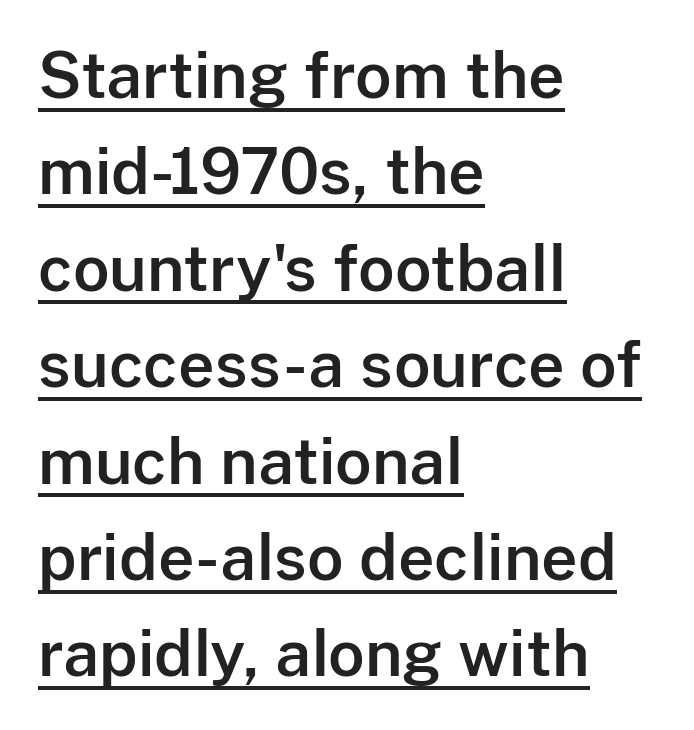
{"serif": "no", "italic": "no", "width": "normal", "stroke_contrast": "low", "x_height": "medium", "monospaced": "no", "underline": "yes", "align": "left", "line_spacing": "normal", "line_spacing_ratio": 1.53, "letter_spacing": "normal", "letter_spacing_em": 0.0, "glyph_px": 63}
